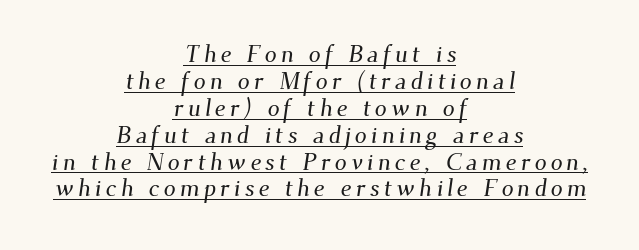
Q: Is the text underlined? A: Yes.
Q: How is the paragraph aligned? A: Centered.
Q: Is the spacing between lines tight, normal or loose? A: Tight.
